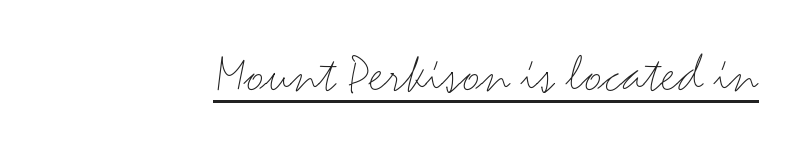
{"serif": "no", "bold": "no", "weight": "light", "width": "wide", "stroke_contrast": "medium", "x_height": "small", "monospaced": "no", "underline": "yes", "letter_spacing": "normal", "letter_spacing_em": 0.0, "glyph_px": 56}
